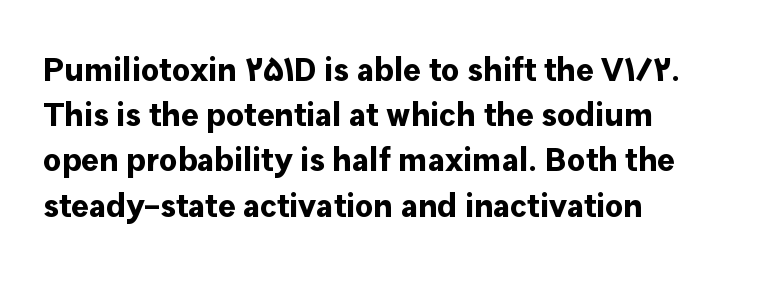
{"serif": "no", "italic": "no", "bold": "yes", "weight": "bold", "width": "normal", "stroke_contrast": "low", "x_height": "medium", "monospaced": "no", "underline": "no", "align": "left", "line_spacing": "normal", "line_spacing_ratio": 1.37, "letter_spacing": "normal", "letter_spacing_em": 0.0, "glyph_px": 33}
